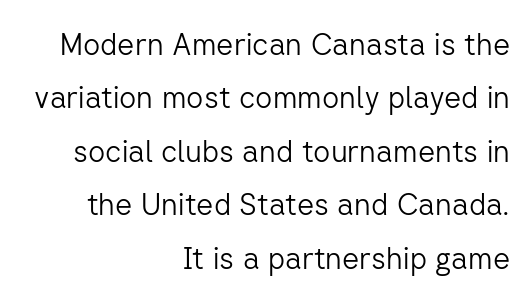
{"serif": "no", "italic": "no", "bold": "no", "weight": "light", "width": "normal", "stroke_contrast": "low", "x_height": "medium", "monospaced": "no", "underline": "no", "align": "right", "line_spacing_ratio": 1.78, "letter_spacing": "normal", "letter_spacing_em": 0.0, "glyph_px": 30}
